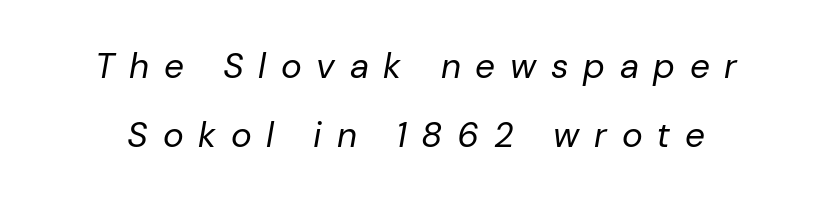
The image shows 35 px regular-weight type, italic (leaning right); set loose line spacing (1.97x), unusually wide letter spacing (+0.42 em), not underlined; low stroke contrast and a medium x-height.
